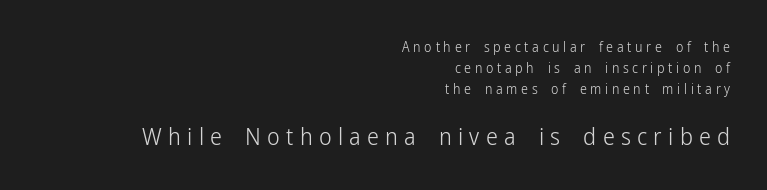
Is the type heavy? It reads as light-to-regular instead. If you measured baseline to baseline, you'd find a middling distance. Has an underline been added? It has not. Look at the glyph heights: the lower group is clearly the bigger setting.
